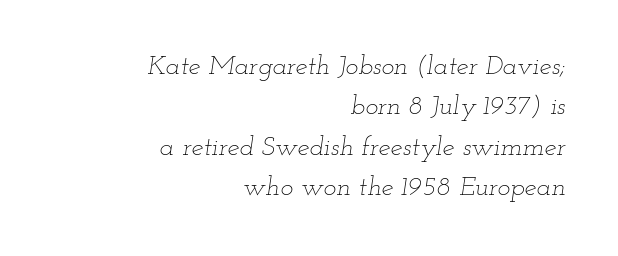
{"italic": "yes", "lean": "right", "slant_degrees": 12, "bold": "no", "underline": "no", "align": "right", "line_spacing": "normal", "line_spacing_ratio": 1.5, "letter_spacing": "normal", "letter_spacing_em": 0.0, "glyph_px": 27}
